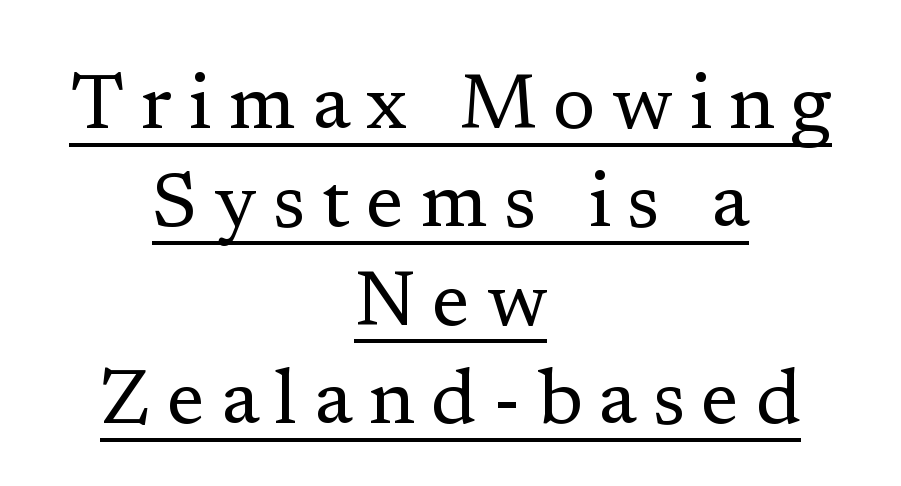
Q: Is the text bold? A: No.
Q: Is the text italic (slanted)? A: No, it is upright.
Q: Is the typeface a serif or a sans-serif typeface? A: Serif.
Q: Is the text underlined? A: Yes.
Q: How is the paragraph aligned? A: Centered.
Q: Is the spacing between letters normal or unusually wide? A: Unusually wide.
Q: Is the spacing between lines tight, normal or loose? A: Normal.
Q: Width (condensed, normal, or wide)? A: Normal.
Q: Stroke contrast? A: Low.
Q: x-height? A: Medium.
Q: Monospaced? A: No.
